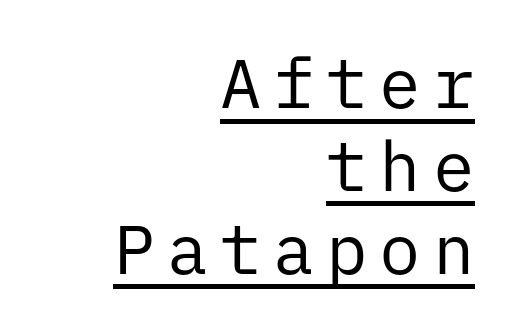
Q: Is the text bold? A: No.
Q: Is the text italic (slanted)? A: No, it is upright.
Q: Is the typeface a serif or a sans-serif typeface? A: Sans-serif.
Q: Is the text underlined? A: Yes.
Q: How is the paragraph aligned? A: Right-aligned.
Q: Width (condensed, normal, or wide)? A: Normal.
Q: Stroke contrast? A: Low.
Q: x-height? A: Medium.
Q: Monospaced? A: Yes.
